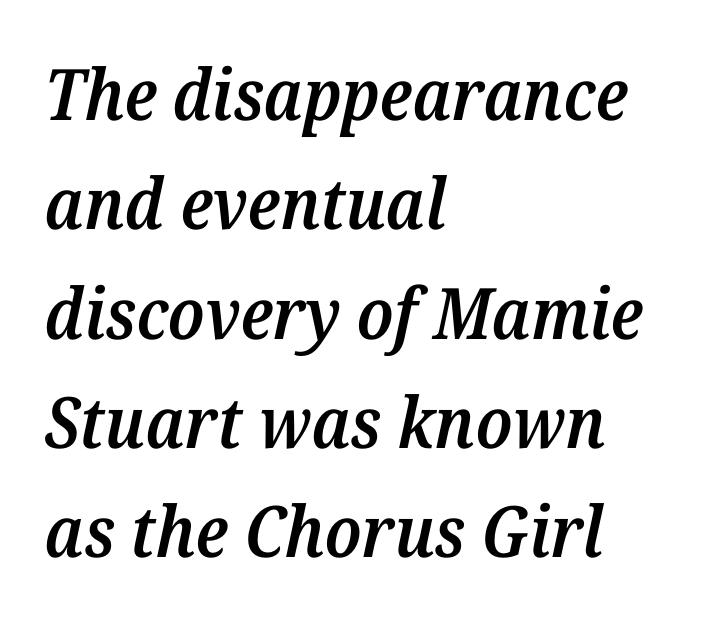
Looking at the ascenders, they clearly lean. What kind of face is this? One with serifs. A semibold gives these letters moderate extra thickness, short of bold. Proportional: the letters do not fall into vertical columns. You could call the tracking neutral — neither tight nor loose.
